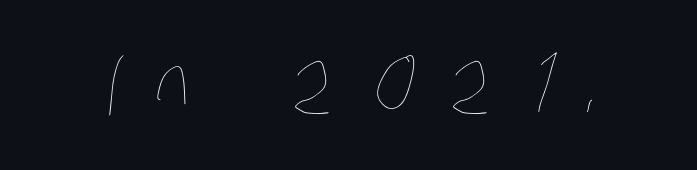
{"bold": "no", "weight": "thin", "width": "condensed", "stroke_contrast": "low", "x_height": "large", "monospaced": "no", "underline": "no", "letter_spacing": "wide", "letter_spacing_em": 0.48, "glyph_px": 77}
